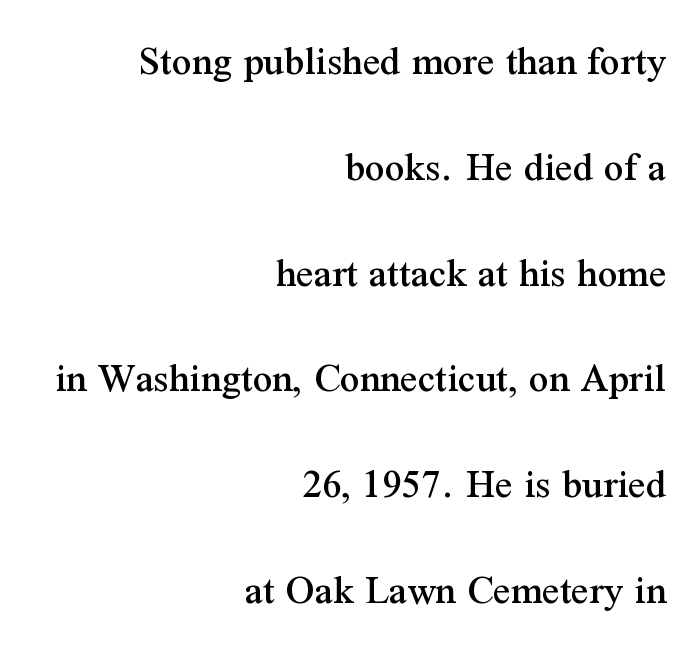
{"serif": "yes", "italic": "no", "width": "normal", "stroke_contrast": "medium", "x_height": "medium", "monospaced": "no", "underline": "no", "align": "right", "line_spacing": "loose", "line_spacing_ratio": 2.46, "letter_spacing": "normal", "letter_spacing_em": 0.0, "glyph_px": 43}
